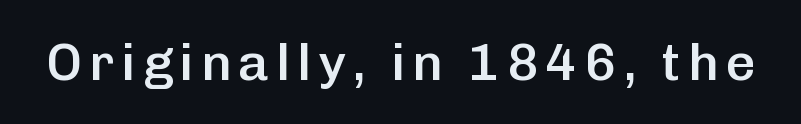
Q: Is the text bold? A: Semi-bold.
Q: Is the text italic (slanted)? A: No, it is upright.
Q: Is the typeface a serif or a sans-serif typeface? A: Sans-serif.
Q: Is the text underlined? A: No.
Q: Width (condensed, normal, or wide)? A: Normal.
Q: Stroke contrast? A: Low.
Q: x-height? A: Medium.
Q: Monospaced? A: No.
